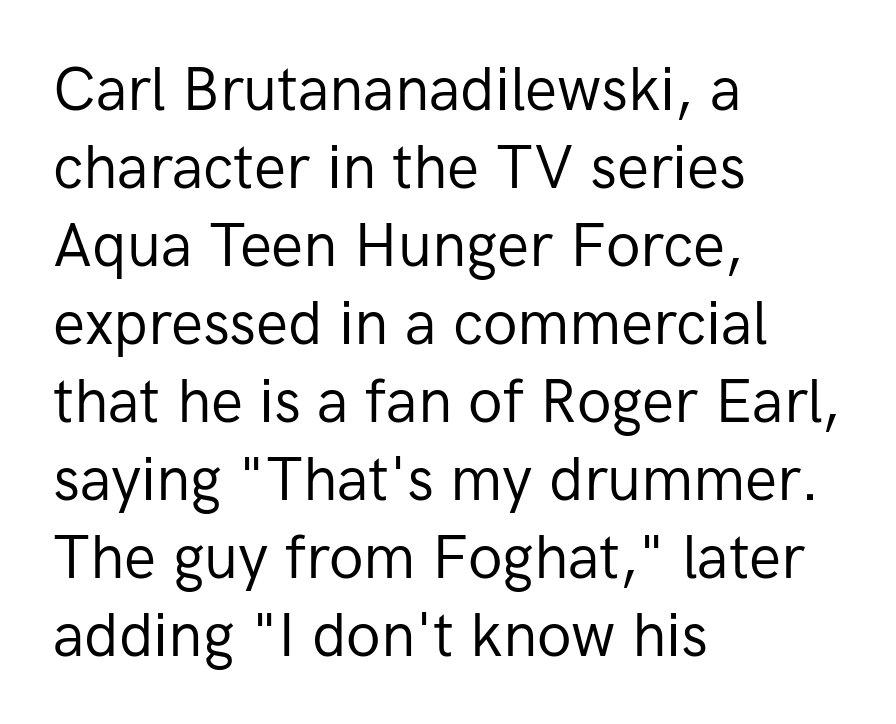
{"serif": "no", "italic": "no", "bold": "no", "weight": "regular", "width": "normal", "stroke_contrast": "low", "x_height": "medium", "monospaced": "no", "underline": "no", "align": "left", "line_spacing": "normal", "line_spacing_ratio": 1.3, "letter_spacing": "normal", "letter_spacing_em": 0.0, "glyph_px": 60}
